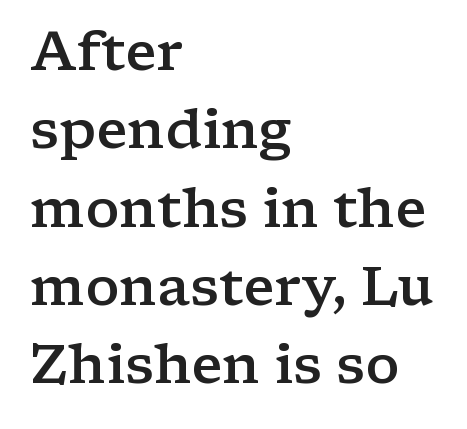
Q: Is the text bold? A: Semi-bold.
Q: Is the text italic (slanted)? A: No, it is upright.
Q: Is the typeface a serif or a sans-serif typeface? A: Serif.
Q: Is the text underlined? A: No.
Q: How is the paragraph aligned? A: Left-aligned.
Q: Is the spacing between letters normal or unusually wide? A: Normal.
Q: Is the spacing between lines tight, normal or loose? A: Normal.
Q: Width (condensed, normal, or wide)? A: Wide.
Q: Stroke contrast? A: Low.
Q: x-height? A: Medium.
Q: Monospaced? A: No.
